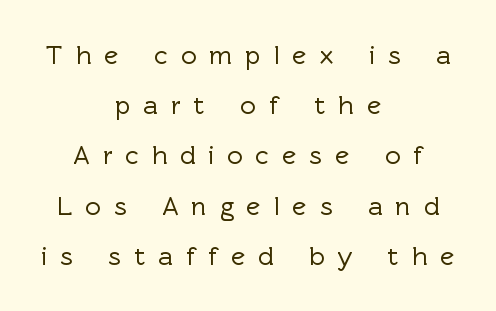
The image shows 27 px text type, upright; set centered, line spacing 1.86x, unusually wide letter spacing (+0.48 em), not underlined.
